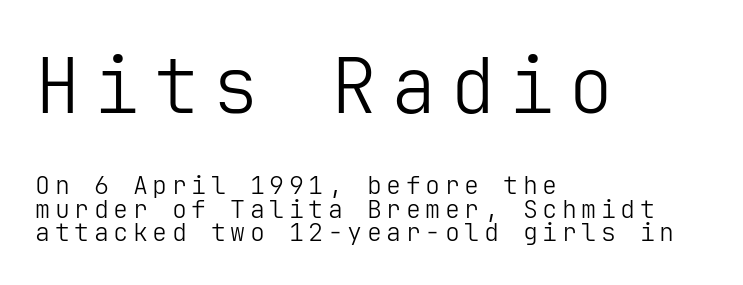
Q: Is the text bold? A: No.
Q: Is the text italic (slanted)? A: No, it is upright.
Q: Is the typeface a serif or a sans-serif typeface? A: Sans-serif.
Q: Is the text underlined? A: No.
Q: How is the paragraph aligned? A: Left-aligned.
Q: Is the spacing between lines tight, normal or loose? A: Tight.
Q: Which block of text is set in a larger size, the first (top) or the second (bottom)? A: The first (top) one.
Q: Width (condensed, normal, or wide)? A: Normal.
Q: Stroke contrast? A: Low.
Q: x-height? A: Medium.
